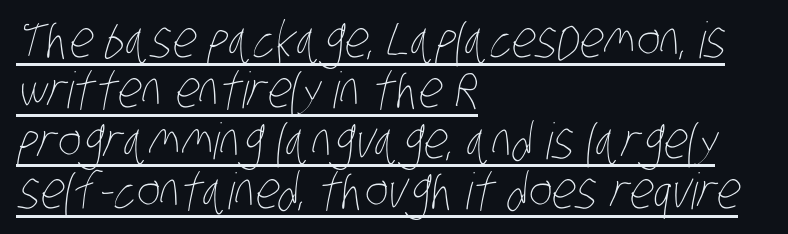
{"bold": "no", "weight": "thin", "width": "condensed", "stroke_contrast": "low", "x_height": "large", "monospaced": "no", "underline": "yes", "align": "left", "line_spacing": "tight", "line_spacing_ratio": 1.01, "letter_spacing": "normal", "letter_spacing_em": 0.0, "glyph_px": 50}
